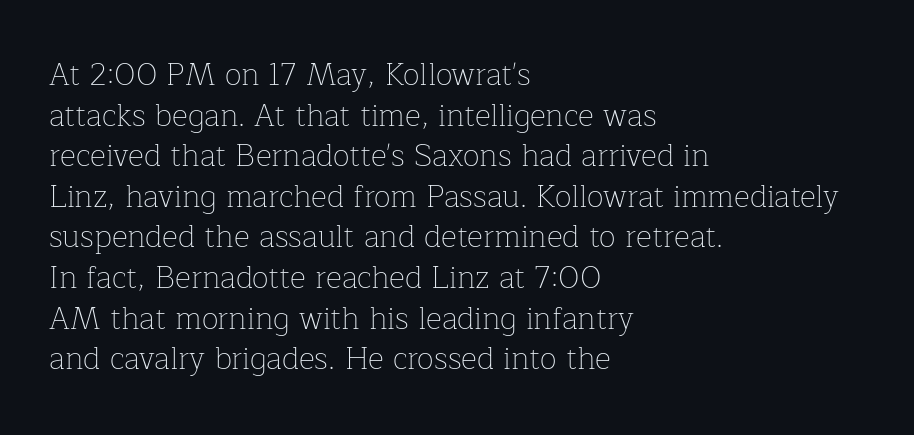
Q: Is the text bold? A: No.
Q: Is the text italic (slanted)? A: No, it is upright.
Q: Is the typeface a serif or a sans-serif typeface? A: Serif.
Q: Is the text underlined? A: No.
Q: How is the paragraph aligned? A: Left-aligned.
Q: Is the spacing between letters normal or unusually wide? A: Normal.
Q: Is the spacing between lines tight, normal or loose? A: Normal.
Q: Width (condensed, normal, or wide)? A: Normal.
Q: Stroke contrast? A: Low.
Q: x-height? A: Medium.
Q: Monospaced? A: No.
